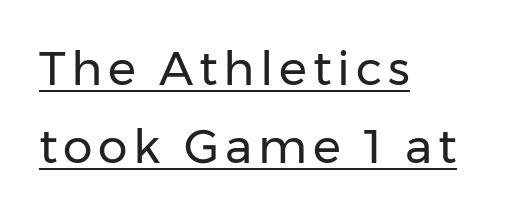
The image shows 47 px regular-weight sans-serif type, upright; set left-aligned, normal line spacing (1.66x), underlined; low stroke contrast and a medium x-height.
